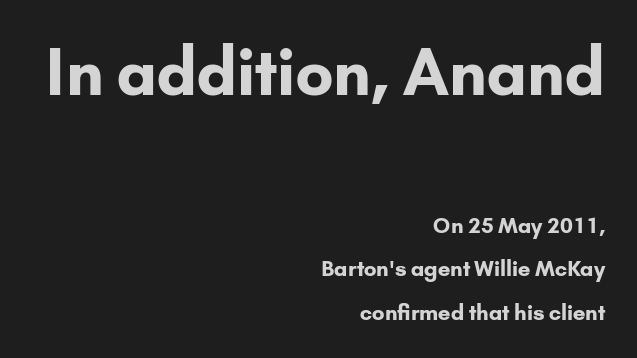
Q: Is the text bold? A: Yes.
Q: Is the text italic (slanted)? A: No, it is upright.
Q: Is the typeface a serif or a sans-serif typeface? A: Sans-serif.
Q: Is the text underlined? A: No.
Q: How is the paragraph aligned? A: Right-aligned.
Q: Is the spacing between letters normal or unusually wide? A: Normal.
Q: Is the spacing between lines tight, normal or loose? A: Loose.
Q: Which block of text is set in a larger size, the first (top) or the second (bottom)? A: The first (top) one.
Q: Width (condensed, normal, or wide)? A: Normal.
Q: Stroke contrast? A: Low.
Q: x-height? A: Small.
Q: Monospaced? A: No.
